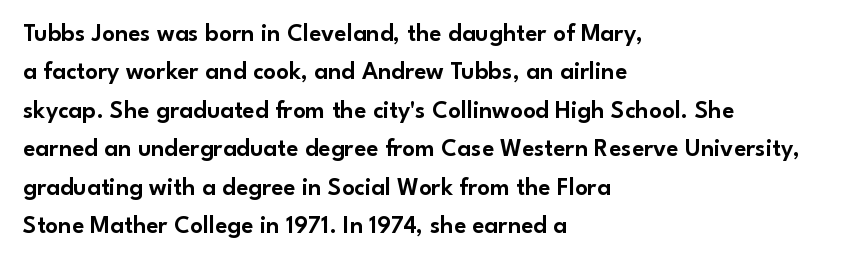
Q: Is the text italic (slanted)? A: No, it is upright.
Q: Is the text underlined? A: No.
Q: How is the paragraph aligned? A: Left-aligned.
Q: Is the spacing between letters normal or unusually wide? A: Normal.
Q: Is the spacing between lines tight, normal or loose? A: Normal.
